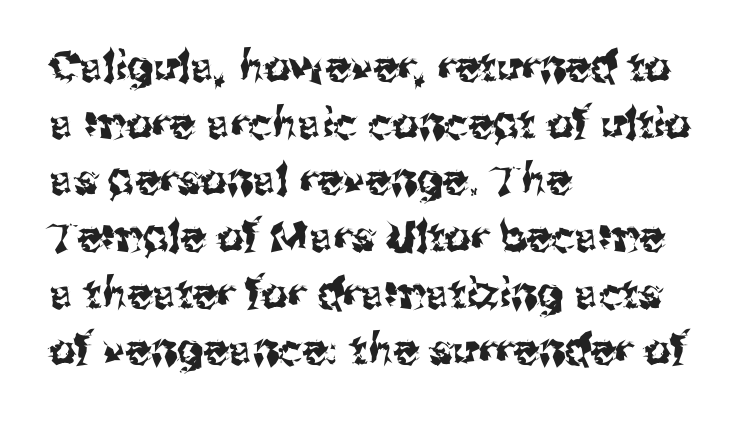
Q: Is the text italic (slanted)? A: No, it is upright.
Q: Is the typeface a serif or a sans-serif typeface? A: Sans-serif.
Q: Is the text underlined? A: No.
Q: How is the paragraph aligned? A: Left-aligned.
Q: Is the spacing between letters normal or unusually wide? A: Normal.
Q: Is the spacing between lines tight, normal or loose? A: Normal.
Q: Width (condensed, normal, or wide)? A: Normal.
Q: Stroke contrast? A: Medium.
Q: x-height? A: Medium.
Q: Monospaced? A: No.
